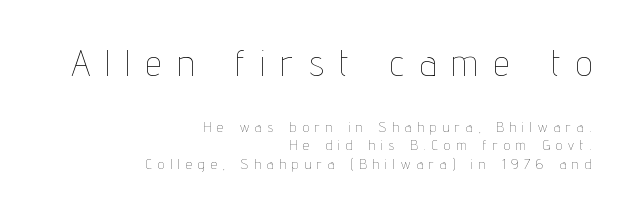
{"italic": "no", "bold": "no", "weight": "thin", "width": "condensed", "stroke_contrast": "low", "x_height": "medium", "monospaced": "no", "underline": "no", "align": "right", "line_spacing": "normal", "line_spacing_ratio": 1.33, "letter_spacing": "wide", "letter_spacing_em": 0.45, "larger_block": "first", "size_ratio": 2.57, "glyph_px": 36}
